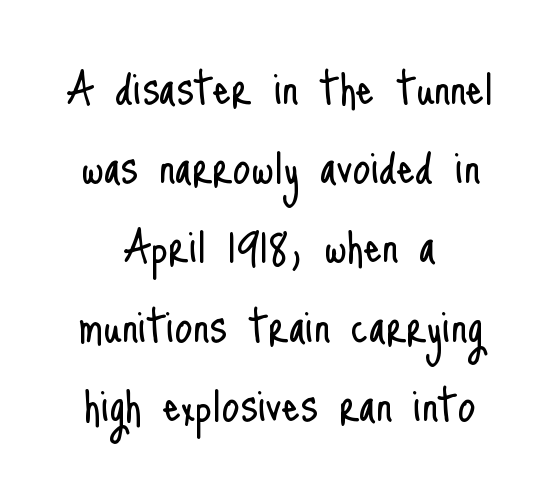
The image shows 57 px light, condensed sans-serif type, upright; set centered, normal line spacing (1.39x), normal letter spacing, not underlined; low stroke contrast and a small x-height.
